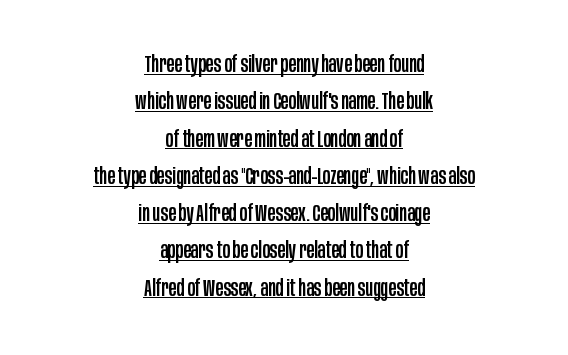
The image shows 23 px text type, upright; set centered, normal line spacing (1.62x), normal letter spacing, underlined.
